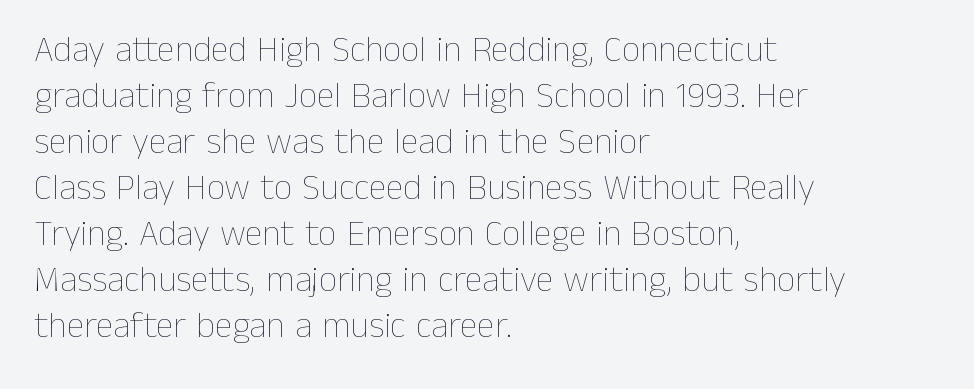
The image shows 36 px thin type, upright; set left-aligned, normal line spacing (1.28x), normal letter spacing, not underlined; low stroke contrast and a medium x-height.
